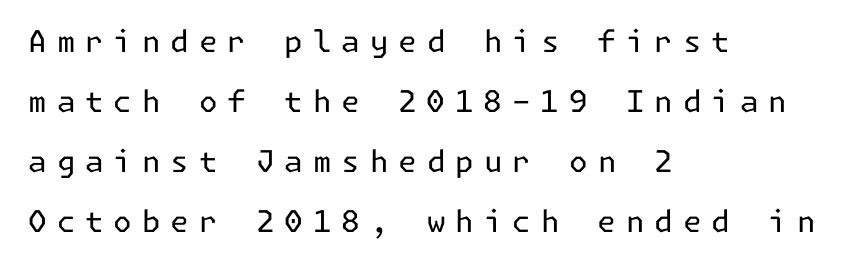
The text block is weighted toward the left margin, trailing off unevenly rightward. The gap between lines stays unmarked. A sans-serif font was chosen for this passage. Is this a heavy cut? Hardly; it is regular or lighter. This sample uses expanded letter spacing, leaving extra air between glyphs.
